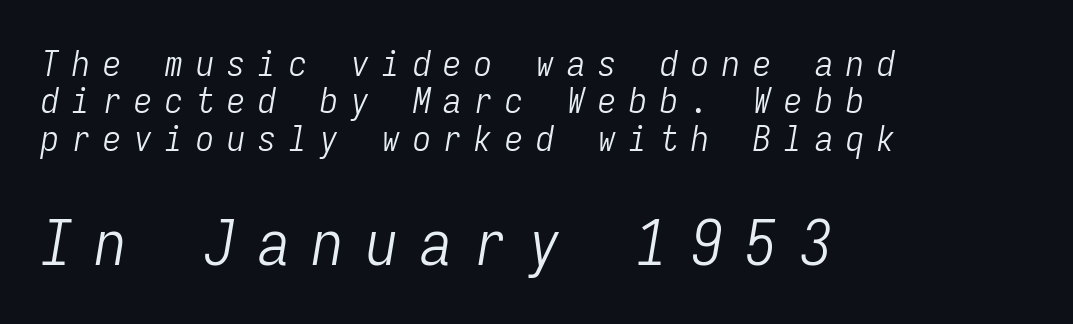
Do the characters align in a grid? Yes, the font is monospaced. Summary of weight: not heavy and not bold. The line-height multiplier appears low, near solid setting. The letters are slanted; this is an italic face.
